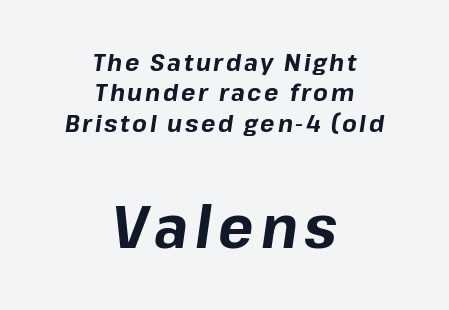
{"italic": "yes", "lean": "right", "slant_degrees": 8, "bold": "yes", "weight": "bold", "width": "normal", "stroke_contrast": "low", "x_height": "medium", "monospaced": "no", "underline": "no", "align": "center", "line_spacing": "normal", "line_spacing_ratio": 1.27, "larger_block": "second", "size_ratio": 2.46, "glyph_px": 59}
